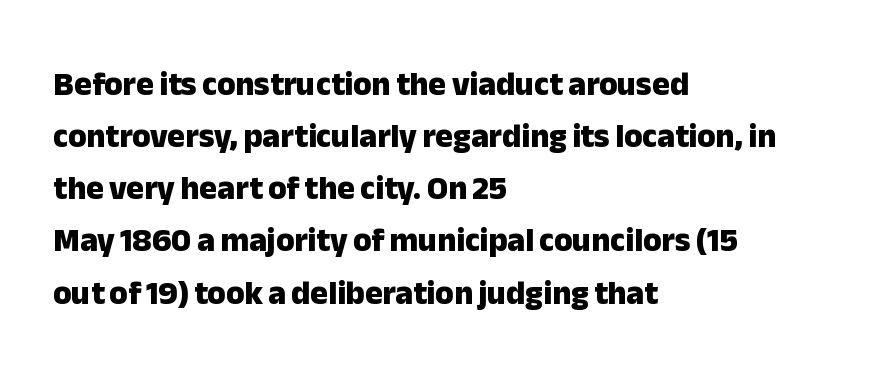
Q: Is the text bold? A: Yes.
Q: Is the text italic (slanted)? A: No, it is upright.
Q: Is the typeface a serif or a sans-serif typeface? A: Sans-serif.
Q: Is the text underlined? A: No.
Q: How is the paragraph aligned? A: Left-aligned.
Q: Is the spacing between letters normal or unusually wide? A: Normal.
Q: Is the spacing between lines tight, normal or loose? A: Normal.
Q: Width (condensed, normal, or wide)? A: Normal.
Q: Stroke contrast? A: Low.
Q: x-height? A: Medium.
Q: Monospaced? A: No.
